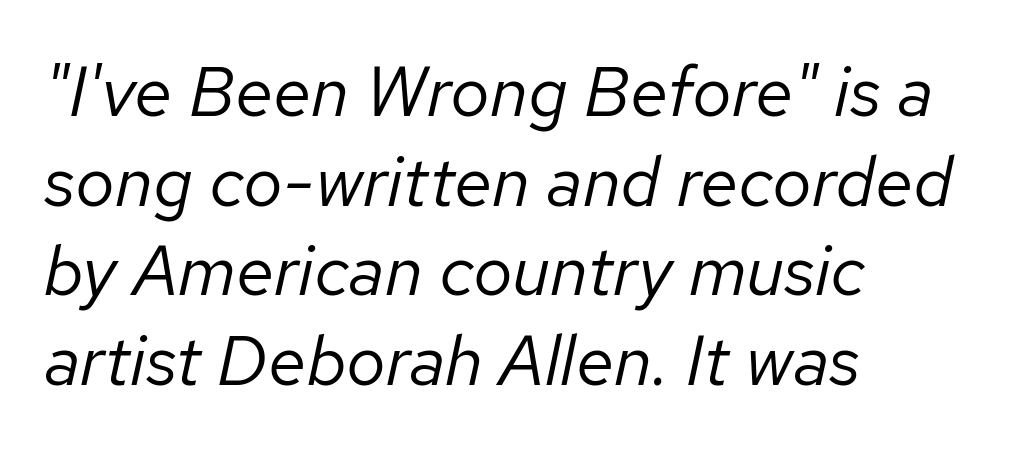
Q: Is the text bold? A: No.
Q: Is the text italic (slanted)? A: Yes, it leans right by about 12 degrees.
Q: Is the text underlined? A: No.
Q: How is the paragraph aligned? A: Left-aligned.
Q: Is the spacing between letters normal or unusually wide? A: Normal.
Q: Is the spacing between lines tight, normal or loose? A: Normal.
Q: Width (condensed, normal, or wide)? A: Normal.
Q: Stroke contrast? A: Low.
Q: x-height? A: Medium.
Q: Monospaced? A: No.
